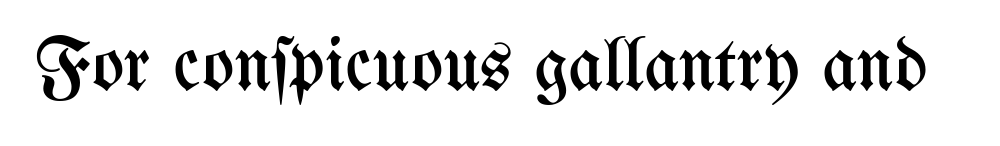
Q: Is the text bold? A: No.
Q: Is the text italic (slanted)? A: No, it is upright.
Q: Is the text underlined? A: No.
Q: Is the spacing between letters normal or unusually wide? A: Normal.
Q: Width (condensed, normal, or wide)? A: Condensed.
Q: Stroke contrast? A: Medium.
Q: x-height? A: Medium.
Q: Monospaced? A: No.
